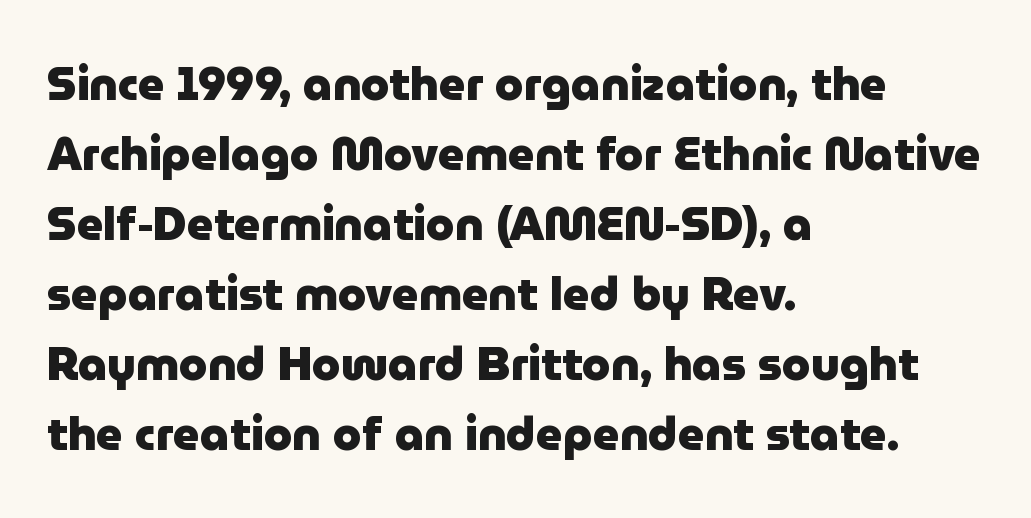
The image shows 46 px heavy sans-serif type, upright; set left-aligned, normal line spacing (1.52x), normal letter spacing, not underlined; low stroke contrast and a medium x-height.
